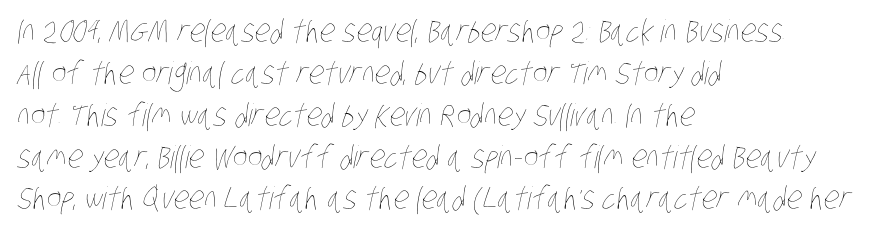
The image shows 31 px thin, condensed type; set left-aligned, normal line spacing (1.35x), normal letter spacing, not underlined; low stroke contrast and a large x-height.
